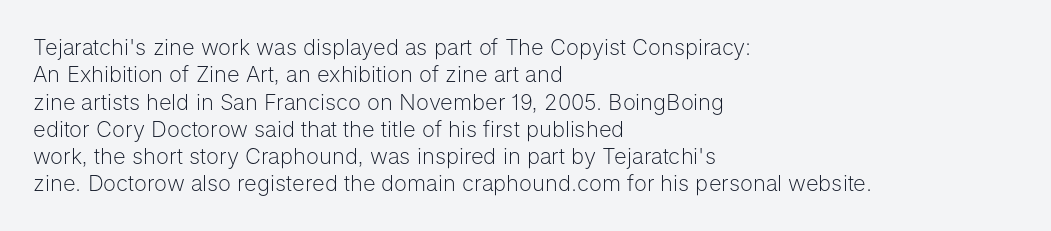
The image shows 22 px text type, upright; set left-aligned, line spacing 1.24x, normal letter spacing, not underlined.
